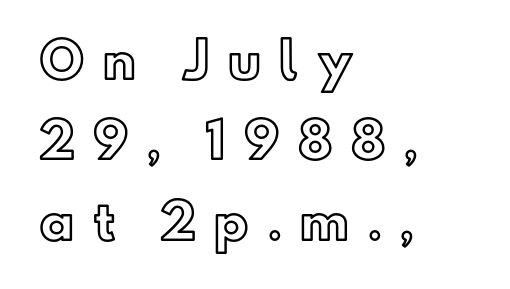
{"italic": "no", "width": "normal", "x_height": "small", "monospaced": "no", "underline": "no", "align": "left", "line_spacing": "normal", "line_spacing_ratio": 1.64, "letter_spacing": "wide", "letter_spacing_em": 0.38, "glyph_px": 49}
